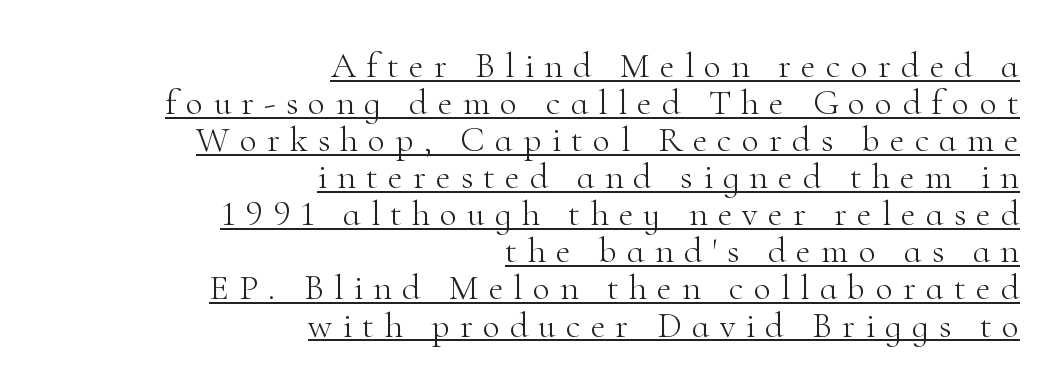
Q: Is the text bold? A: No.
Q: Is the text italic (slanted)? A: No, it is upright.
Q: Is the typeface a serif or a sans-serif typeface? A: Serif.
Q: Is the text underlined? A: Yes.
Q: How is the paragraph aligned? A: Right-aligned.
Q: Is the spacing between letters normal or unusually wide? A: Unusually wide.
Q: Is the spacing between lines tight, normal or loose? A: Tight.
Q: Width (condensed, normal, or wide)? A: Normal.
Q: Stroke contrast? A: High.
Q: x-height? A: Small.
Q: Monospaced? A: No.
